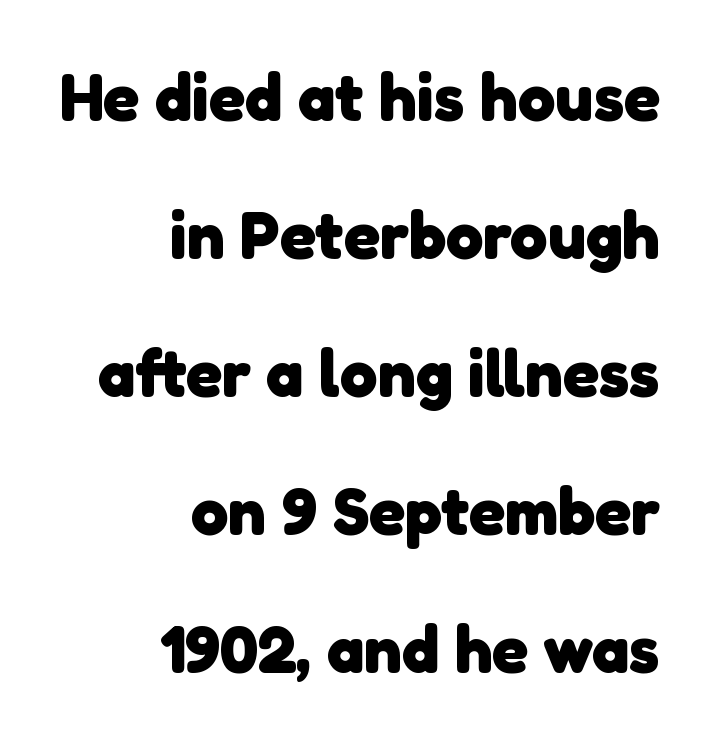
Q: Is the text bold? A: Yes.
Q: Is the typeface a serif or a sans-serif typeface? A: Sans-serif.
Q: Is the text underlined? A: No.
Q: How is the paragraph aligned? A: Right-aligned.
Q: Is the spacing between letters normal or unusually wide? A: Normal.
Q: Is the spacing between lines tight, normal or loose? A: Loose.
Q: Width (condensed, normal, or wide)? A: Normal.
Q: Stroke contrast? A: Low.
Q: x-height? A: Medium.
Q: Monospaced? A: No.
